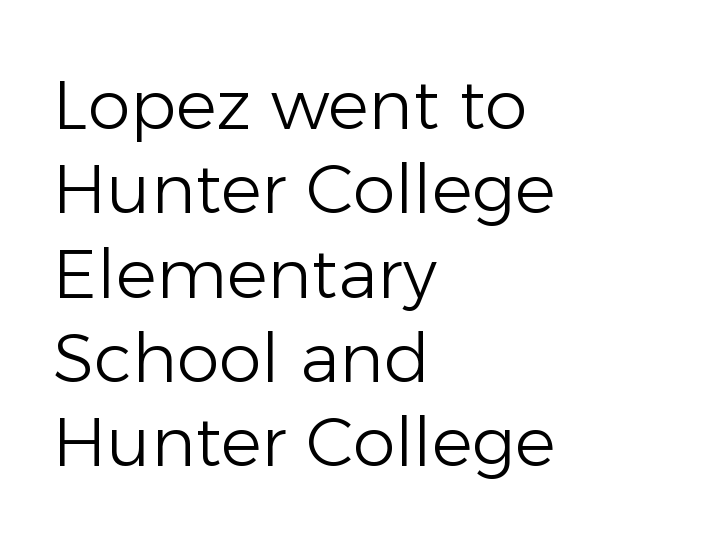
{"serif": "no", "italic": "no", "bold": "no", "weight": "light", "width": "normal", "stroke_contrast": "low", "x_height": "medium", "monospaced": "no", "underline": "no", "align": "left", "line_spacing_ratio": 1.24, "letter_spacing": "normal", "letter_spacing_em": 0.0, "glyph_px": 68}
